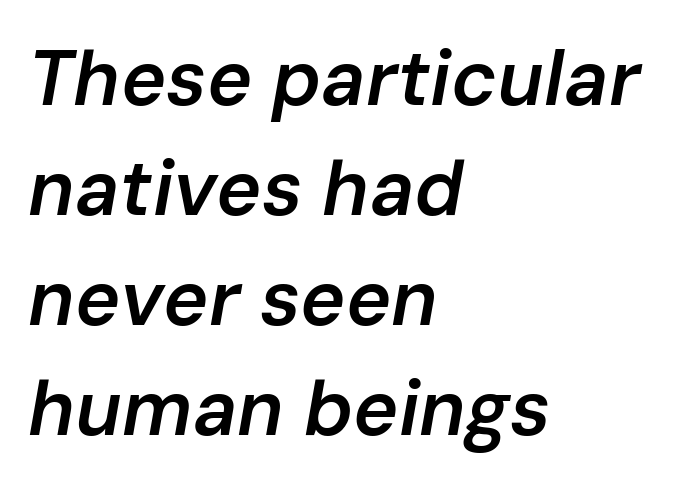
Rule under the text: the space is simply empty. Character widths vary here, with narrow letters taking less room than wide ones. Spacing between characters is what you'd get straight out of the box. Line beginnings align vertically; line endings do not. Would a proofreader flag this as italicized? Yes. Leading matches the norm, producing a regular column.
